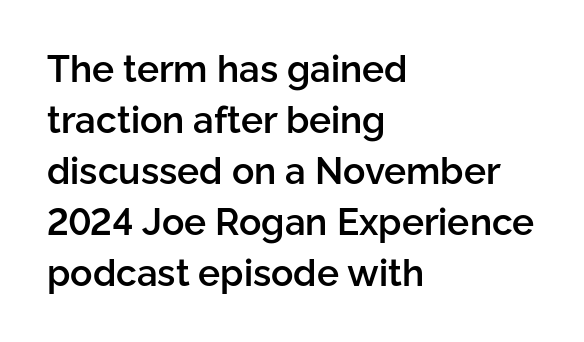
{"serif": "no", "italic": "no", "bold": "semi", "weight": "semibold", "width": "normal", "stroke_contrast": "low", "x_height": "medium", "monospaced": "no", "underline": "no", "align": "left", "line_spacing": "normal", "line_spacing_ratio": 1.38, "letter_spacing": "normal", "letter_spacing_em": 0.0, "glyph_px": 37}
